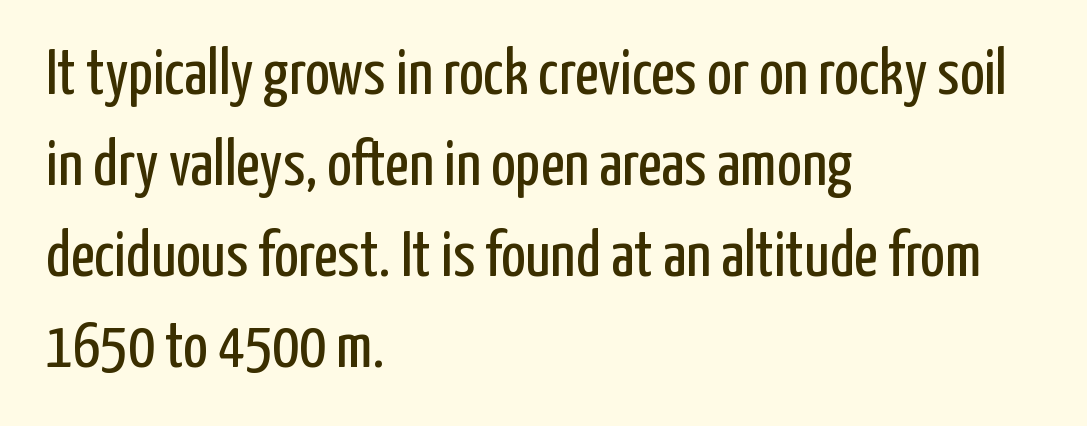
The rendering uses natural spacing where letterforms have individual widths. Each new line begins a customary step beneath the previous one. A sans-serif font was chosen for this passage. If you drew a ruler down the left edge, every line would touch it. Bare-footed words on every line.
